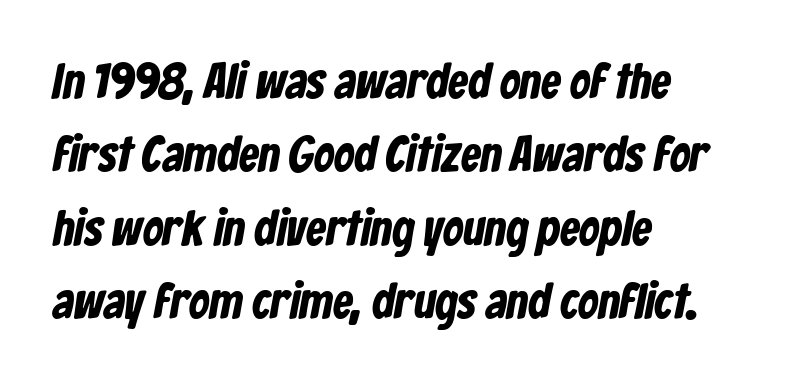
The image shows 50 px bold, condensed sans-serif type; set left-aligned, normal line spacing (1.47x), normal letter spacing, not underlined; low stroke contrast and a medium x-height.
